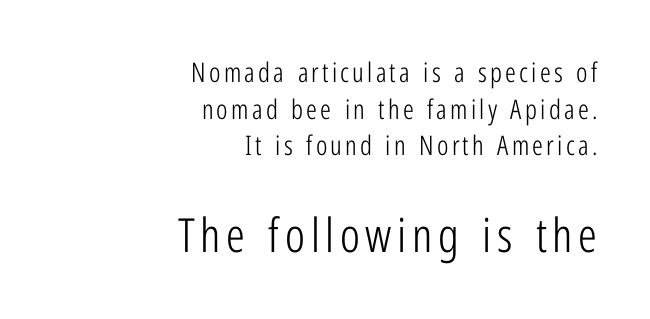
Leading: standard. The face used here is proportionally spaced, like ordinary book or web type. In CSS terms this would be text-align: right. You get the small type first, then a jump to larger type. The foot of each line stays bare and open.
